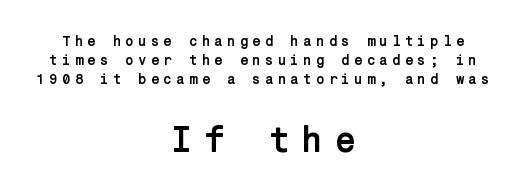
The image shows 36 px semibold sans-serif type, upright; set centered, normal line spacing (1.35x), unusually wide letter spacing (+0.29 em), not underlined; the second (bottom) block is 2.57x larger; low stroke contrast and a medium x-height.
